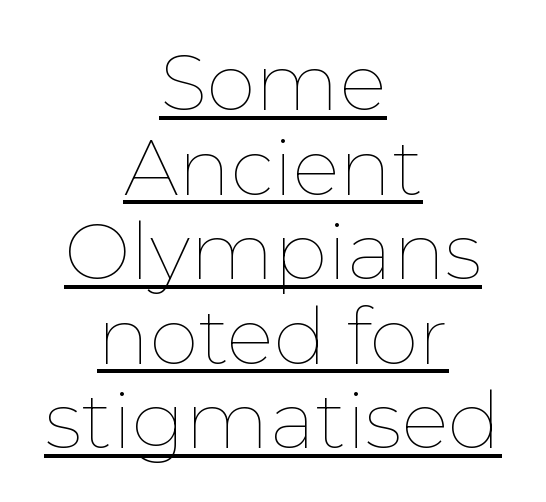
Q: Is the text bold? A: No.
Q: Is the text italic (slanted)? A: No, it is upright.
Q: Is the text underlined? A: Yes.
Q: How is the paragraph aligned? A: Centered.
Q: Is the spacing between letters normal or unusually wide? A: Normal.
Q: Is the spacing between lines tight, normal or loose? A: Tight.
Q: Width (condensed, normal, or wide)? A: Normal.
Q: Stroke contrast? A: Low.
Q: x-height? A: Medium.
Q: Monospaced? A: No.
